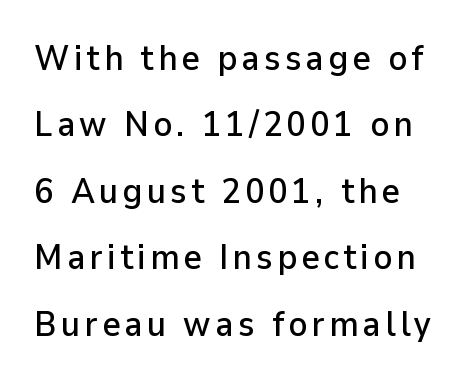
The image shows 35 px sans-serif type, upright; set loose line spacing (1.9x), not underlined; low stroke contrast and a medium x-height.
